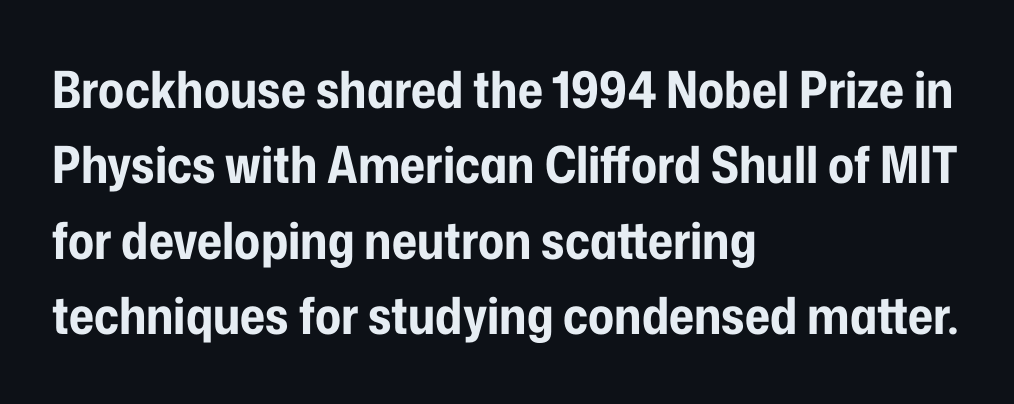
Layout note: lines flush left. The letterforms sit shoulder to shoulder at normal distance. Students, this is bold: see how much ink each stroke carries. The letters stand straight up with perfectly vertical stems. The passage shown is not underscored anywhere. The space between consecutive lines is moderate.
